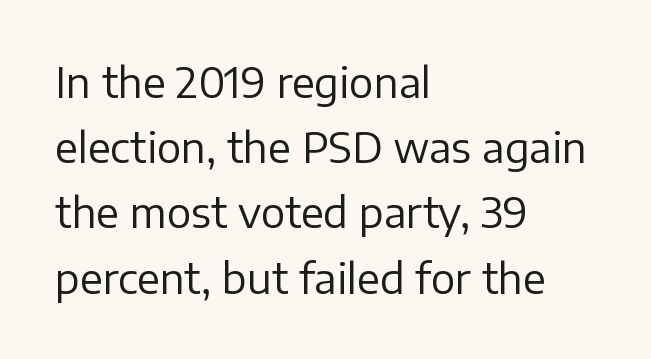
The image shows 41 px regular-weight sans-serif type, upright; set left-aligned, normal line spacing (1.59x), normal letter spacing, not underlined; low stroke contrast and a medium x-height.
